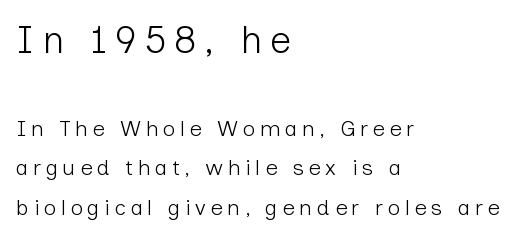
Just letters on the line, the space beneath them empty. Grotesque or geometric, the face here clearly has no serifs. Is the letter spacing exaggerated? Yes — the characters are pushed far apart. The ragged edge is on the right, which tells us the setting is flush left. The face used here is proportionally spaced, like ordinary book or web type.
